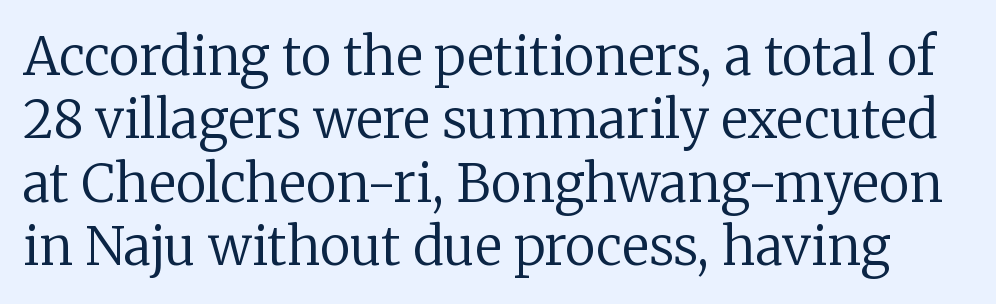
Q: Is the text bold? A: No.
Q: Is the text italic (slanted)? A: No, it is upright.
Q: Is the typeface a serif or a sans-serif typeface? A: Serif.
Q: Is the text underlined? A: No.
Q: Is the spacing between letters normal or unusually wide? A: Normal.
Q: Width (condensed, normal, or wide)? A: Normal.
Q: Stroke contrast? A: Low.
Q: x-height? A: Medium.
Q: Monospaced? A: No.
